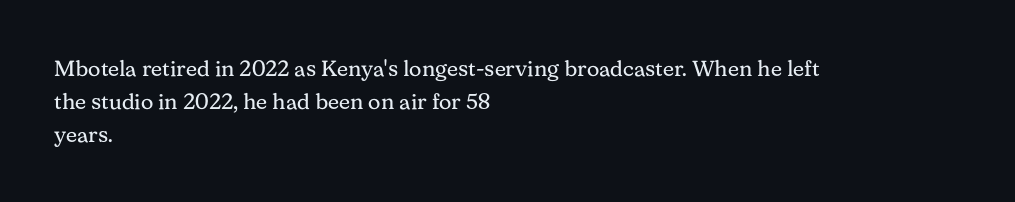
In terms of leading, this rendering sits right in the middle. Quick note: not italic, upright. Stems here are at most as thick as an everyday book face. Letter spacing: default.
